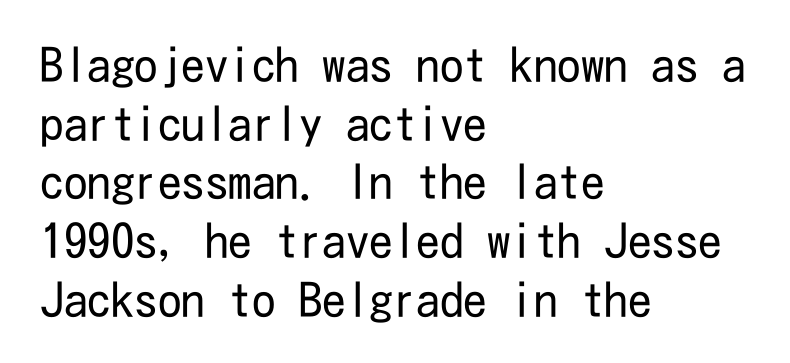
{"serif": "no", "italic": "no", "bold": "no", "weight": "regular", "width": "condensed", "stroke_contrast": "low", "x_height": "medium", "underline": "no", "align": "left", "line_spacing": "normal", "line_spacing_ratio": 1.25, "letter_spacing": "normal", "letter_spacing_em": 0.0, "glyph_px": 47}
